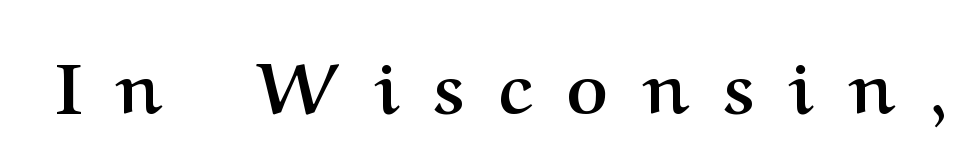
Q: Is the text bold? A: Yes.
Q: Is the text italic (slanted)? A: No, it is upright.
Q: Is the typeface a serif or a sans-serif typeface? A: Serif.
Q: Is the text underlined? A: No.
Q: Is the spacing between letters normal or unusually wide? A: Unusually wide.
Q: Width (condensed, normal, or wide)? A: Normal.
Q: Stroke contrast? A: Medium.
Q: x-height? A: Medium.
Q: Monospaced? A: No.
